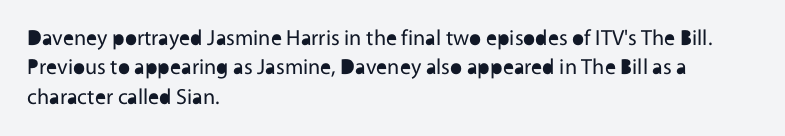
{"italic": "no", "bold": "no", "underline": "no", "align": "left", "line_spacing": "normal", "line_spacing_ratio": 1.33, "letter_spacing": "normal", "letter_spacing_em": 0.0, "glyph_px": 22}
